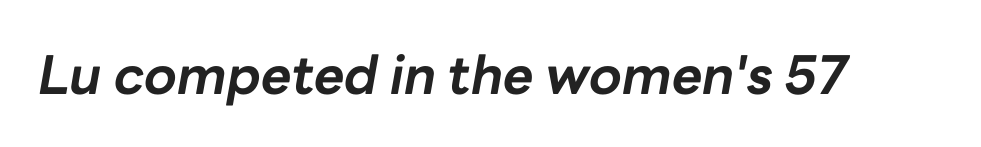
Look at the stroke-to-counter ratio: heavy, a bold. Each word holds together tightly as a unit, with standard inter-letter gaps. Looking at the ascenders, they clearly lean. Varying glyph widths throughout — classic text-font behaviour.
